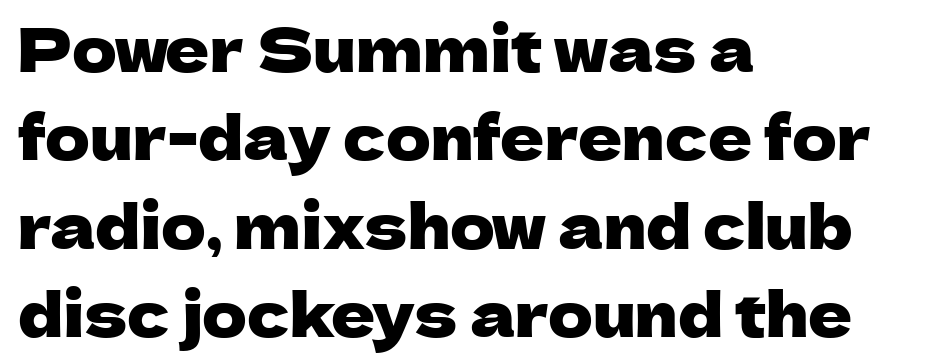
{"serif": "no", "italic": "no", "width": "normal", "stroke_contrast": "low", "x_height": "medium", "monospaced": "no", "underline": "no", "align": "left", "line_spacing": "normal", "line_spacing_ratio": 1.45, "letter_spacing": "normal", "letter_spacing_em": 0.0, "glyph_px": 61}
